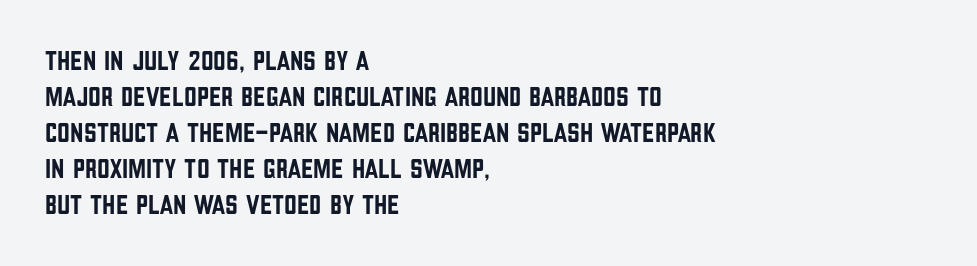
The characters display no serif detailing; their extremities are plain. Line beginnings align vertically; line endings do not. Beneath every word, the page is bare. You could call the tracking neutral — neither tight nor loose. The leading is moderate, giving the passage an even texture. The rendering uses natural spacing where letterforms have individual widths.
